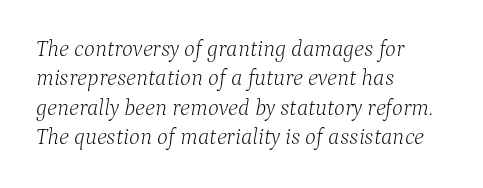
The image shows 23 px text type, italic (leaning right); set left-aligned, normal line spacing (1.28x), normal letter spacing, not underlined.
